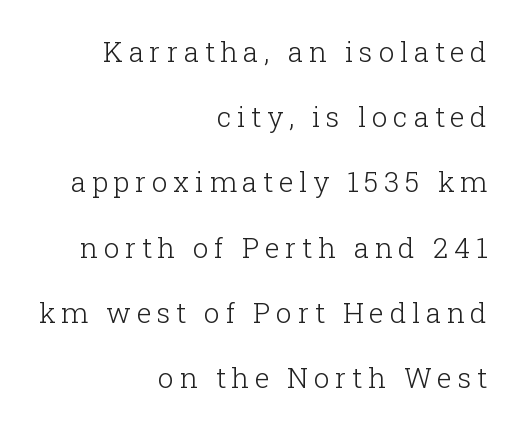
The image shows 28 px light serif type, upright; set right-aligned, loose line spacing (2.33x), unusually wide letter spacing (+0.2 em), not underlined; low stroke contrast and a medium x-height.
